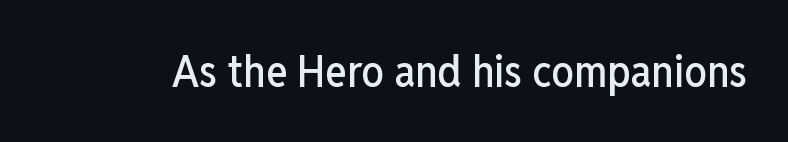
The tracking reads as untouched default to a designer's eye. The designer went with a sans here, leaving each stem footless. The passage shown is typed in a proportional face where columns would drift. Only glyphs here, with clear space below each row.
